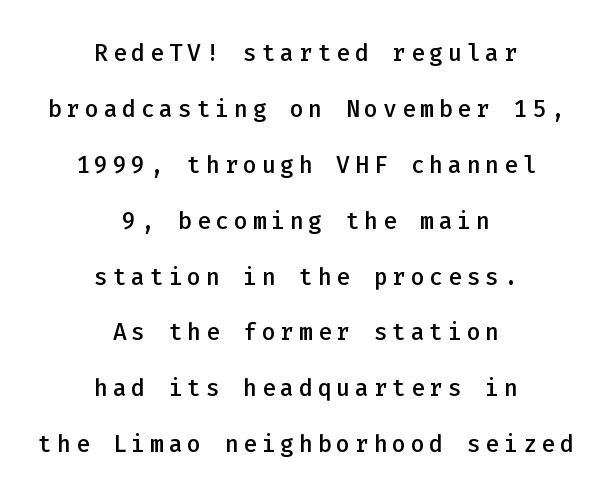
Centered paragraph, ragged on both sides. It's the straight-up-and-down kind of type. Reading down the column, the eye jumps a long way to each next line. Is the type bold? Partly — it's a semibold, heavier than regular but not fully bold.
